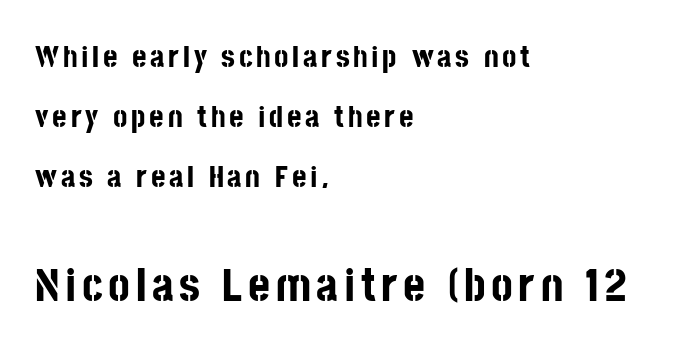
The letters advance in unequal steps, a hallmark of proportional type. Is this a sans? Yes — the strokes have no serifs. If you measured baseline to baseline, you'd find a long distance. Check the space under the baseline: it is left empty.
